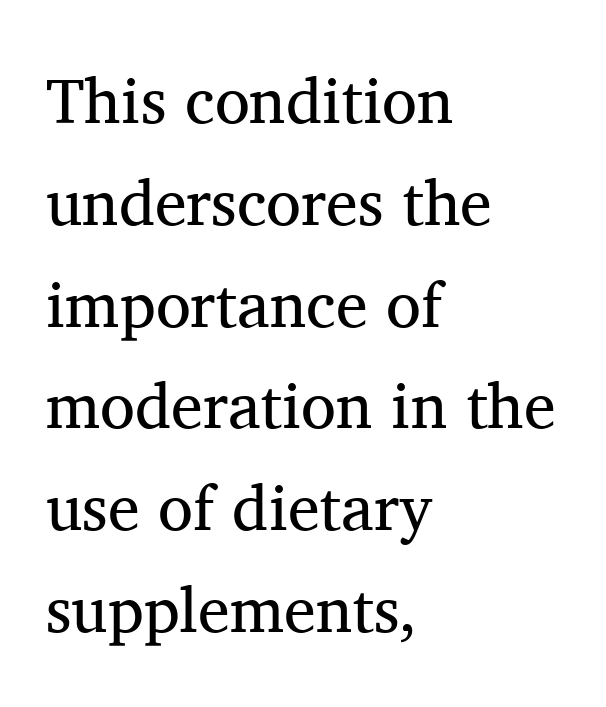
{"serif": "yes", "italic": "no", "bold": "no", "weight": "regular", "width": "normal", "stroke_contrast": "medium", "x_height": "medium", "monospaced": "no", "underline": "no", "align": "left", "line_spacing": "normal", "line_spacing_ratio": 1.59, "letter_spacing": "normal", "letter_spacing_em": 0.0, "glyph_px": 64}
